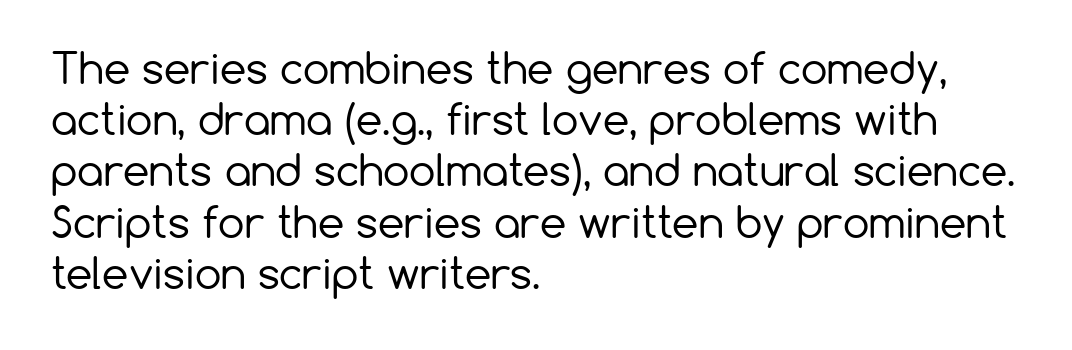
How are the letters spaced? Ordinarily, with no added tracking. This rendering uses left alignment, leaving the right contour irregular. The type family on display is of the sans-serif kind. Clear beneath every line of the passage. Is this a fixed-width face? No — the glyphs have proportional, varying widths.
